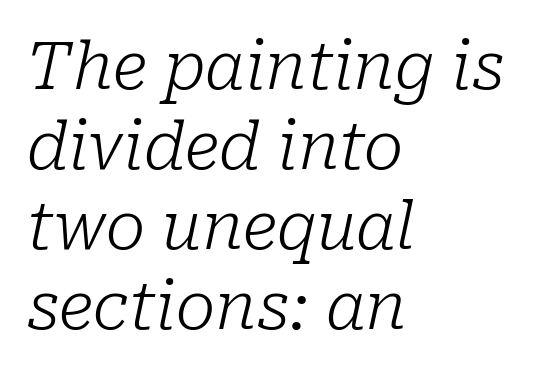
The image shows 66 px light serif type, italic (leaning right); set left-aligned, line spacing 1.21x, normal letter spacing, not underlined; low stroke contrast and a medium x-height.
